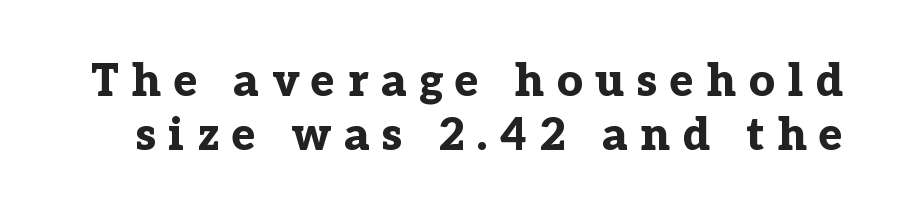
{"serif": "yes", "italic": "no", "bold": "yes", "weight": "bold", "width": "normal", "stroke_contrast": "low", "x_height": "medium", "monospaced": "no", "underline": "no", "line_spacing_ratio": 1.19, "letter_spacing": "wide", "letter_spacing_em": 0.28, "glyph_px": 45}
